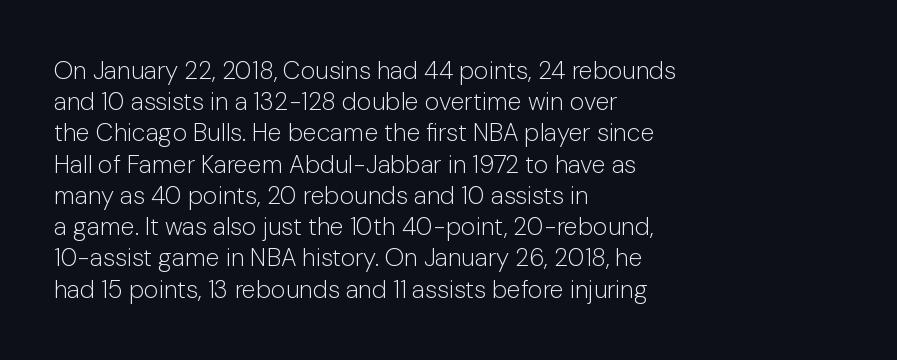
Spacing between characters is what you'd get straight out of the box. Ordinary non-slanted type is in use. The compositor pushed each line to the left boundary. Rows of type keep a routine distance in the vertical direction.
